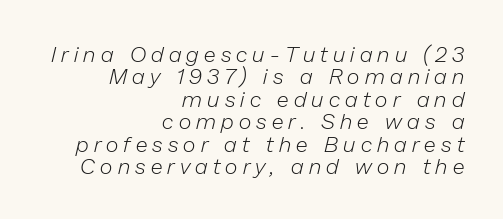
Q: Is the text bold? A: No.
Q: Is the text italic (slanted)? A: Yes, it leans right by about 13 degrees.
Q: Is the text underlined? A: No.
Q: How is the paragraph aligned? A: Right-aligned.
Q: Is the spacing between letters normal or unusually wide? A: Unusually wide.
Q: Is the spacing between lines tight, normal or loose? A: Tight.
